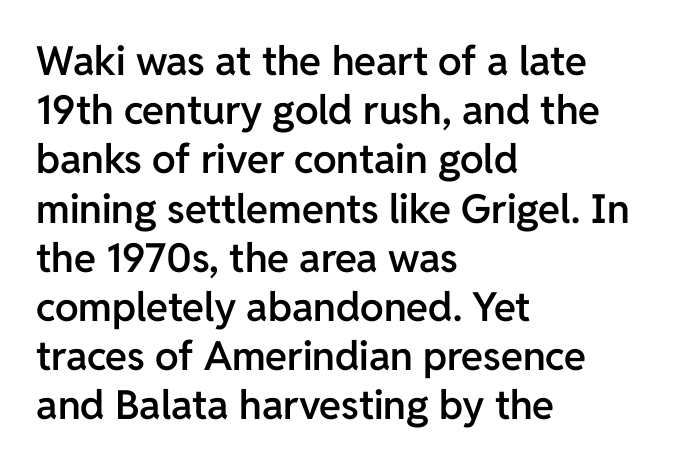
{"serif": "no", "italic": "no", "bold": "semi", "weight": "semibold", "width": "normal", "stroke_contrast": "low", "x_height": "medium", "monospaced": "no", "underline": "no", "align": "left", "line_spacing_ratio": 1.23, "letter_spacing": "normal", "letter_spacing_em": 0.0, "glyph_px": 40}
